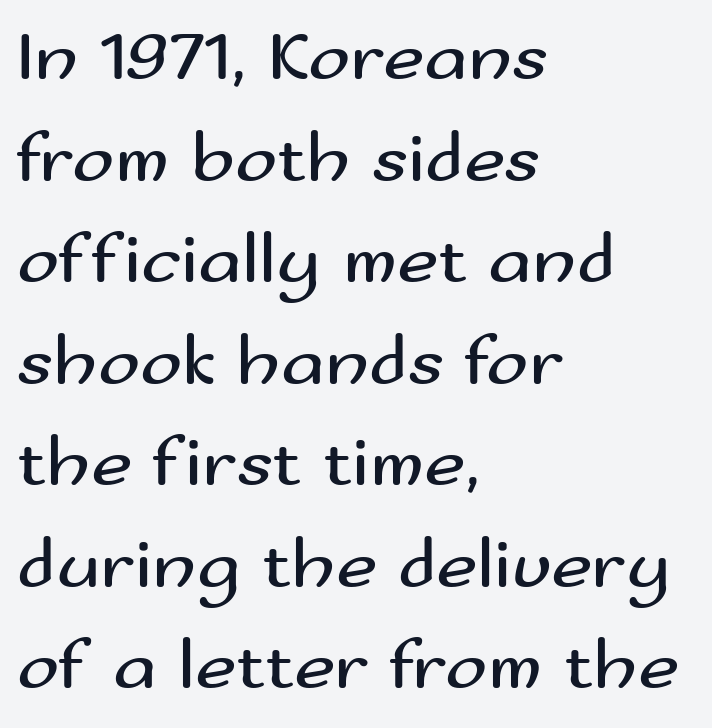
The image shows 71 px regular-weight, wide sans-serif type, upright; set left-aligned, normal line spacing (1.43x), normal letter spacing, not underlined; medium stroke contrast and a small x-height.
